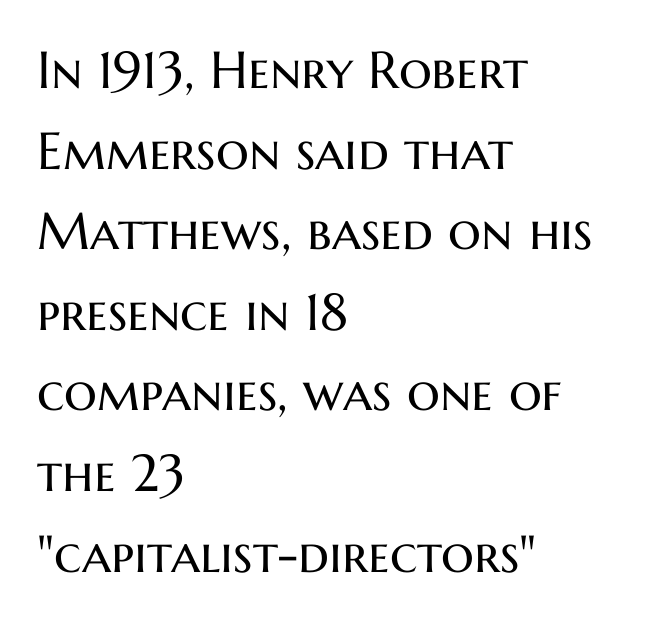
Q: Is the text bold? A: No.
Q: Is the text italic (slanted)? A: No, it is upright.
Q: Is the typeface a serif or a sans-serif typeface? A: Sans-serif.
Q: Is the text underlined? A: No.
Q: How is the paragraph aligned? A: Left-aligned.
Q: Is the spacing between letters normal or unusually wide? A: Normal.
Q: Is the spacing between lines tight, normal or loose? A: Normal.
Q: Width (condensed, normal, or wide)? A: Normal.
Q: Stroke contrast? A: Medium.
Q: x-height? A: Medium.
Q: Monospaced? A: No.
